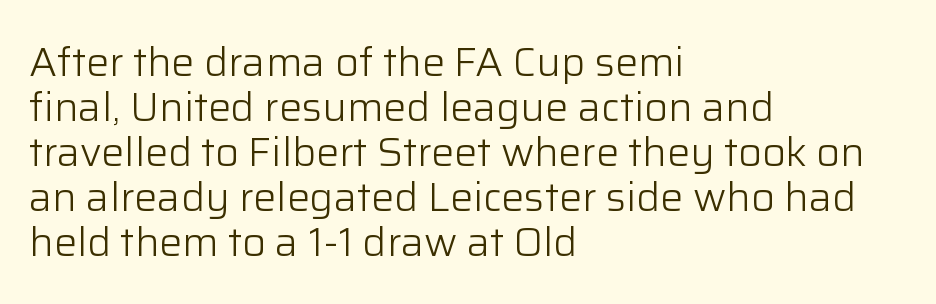
Only glyphs here, with clear space below each row. The face used here is proportionally spaced, like ordinary book or web type. Each word holds together tightly as a unit, with standard inter-letter gaps. What's the leading like? Squeezed, with rows nearly overlapping.
